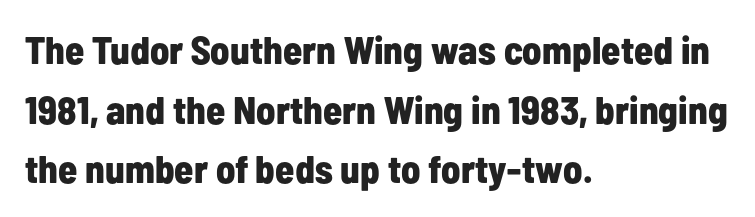
When letters stand straight like this, we call the style roman or upright. The rendering anchors every line to the left-hand side. Has an underline been added? It has not. To sum up the face: it is a sans, with no serifs. Looks like regular typesetting: each glyph gets only the width it needs.
